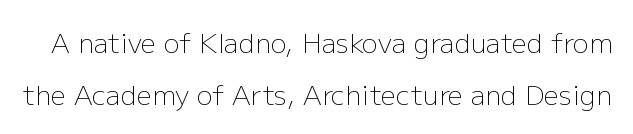
The image shows 27 px text type, upright; set loose line spacing (1.92x), normal letter spacing, not underlined.
